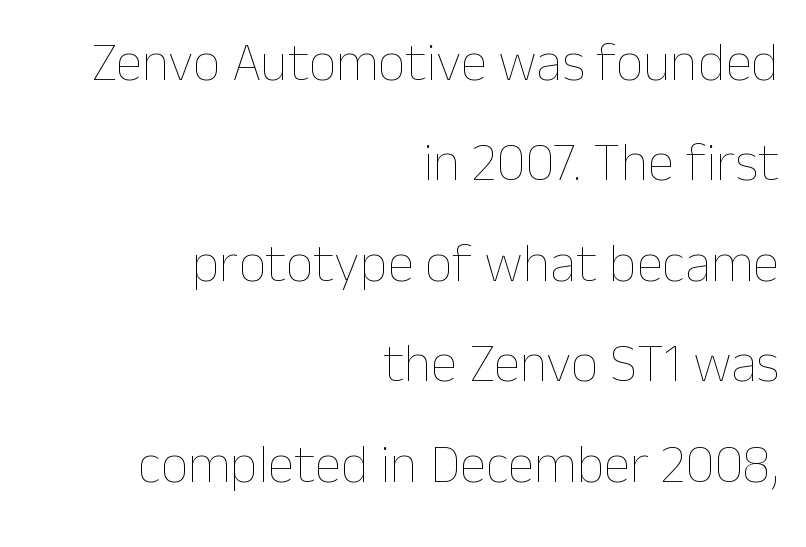
The image shows 54 px thin type, upright; set right-aligned, line spacing 1.86x, normal letter spacing, not underlined; low stroke contrast and a medium x-height.
